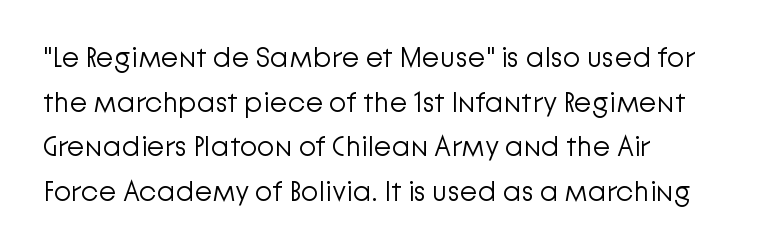
{"serif": "no", "italic": "no", "bold": "no", "weight": "light", "width": "normal", "stroke_contrast": "low", "x_height": "medium", "monospaced": "no", "underline": "no", "align": "left", "line_spacing": "normal", "line_spacing_ratio": 1.54, "letter_spacing": "normal", "letter_spacing_em": 0.0, "glyph_px": 29}
